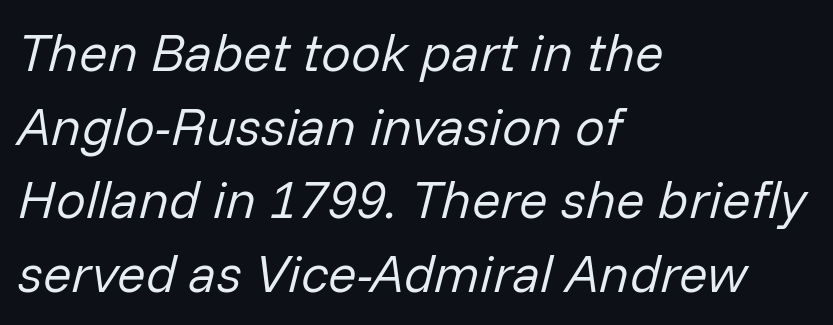
Q: Is the text bold? A: No.
Q: Is the text italic (slanted)? A: Yes, it leans right by about 14 degrees.
Q: Is the text underlined? A: No.
Q: How is the paragraph aligned? A: Left-aligned.
Q: Is the spacing between letters normal or unusually wide? A: Normal.
Q: Is the spacing between lines tight, normal or loose? A: Normal.
Q: Width (condensed, normal, or wide)? A: Normal.
Q: Stroke contrast? A: Low.
Q: x-height? A: Medium.
Q: Monospaced? A: No.
